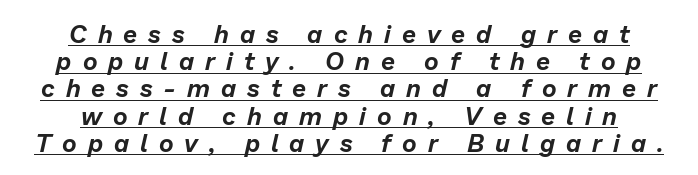
If you folded the block vertically in half, each line would mirror itself in length. When letters slant like this, we call the style italic. Successive baselines arrive quickly, one right under another. Quick note: underline on. Spacing between characters has been opened up far beyond the box default.
